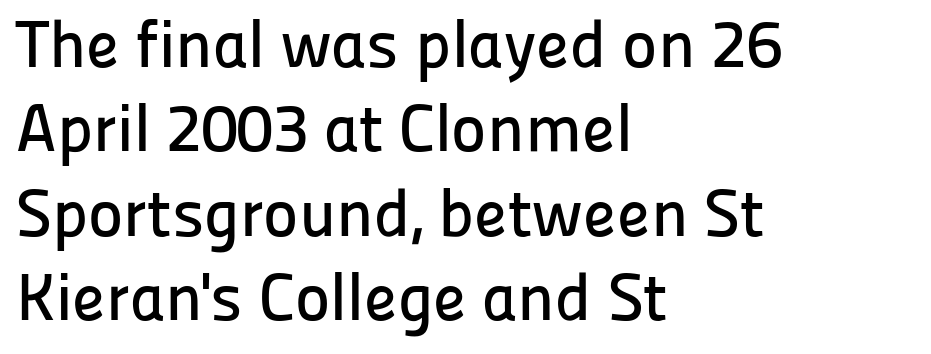
Q: Is the text italic (slanted)? A: No, it is upright.
Q: Is the typeface a serif or a sans-serif typeface? A: Sans-serif.
Q: Is the text underlined? A: No.
Q: How is the paragraph aligned? A: Left-aligned.
Q: Is the spacing between letters normal or unusually wide? A: Normal.
Q: Is the spacing between lines tight, normal or loose? A: Normal.
Q: Width (condensed, normal, or wide)? A: Normal.
Q: Stroke contrast? A: Low.
Q: x-height? A: Medium.
Q: Monospaced? A: No.
